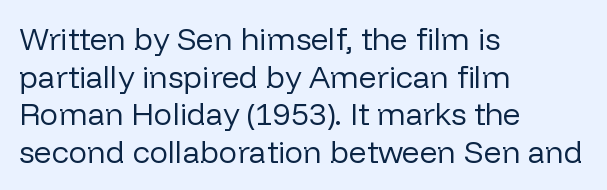
Grotesque or geometric, the face here clearly has no serifs. Weight: regular or lighter. The face used here is proportionally spaced, like ordinary book or web type. Type without underlining.
